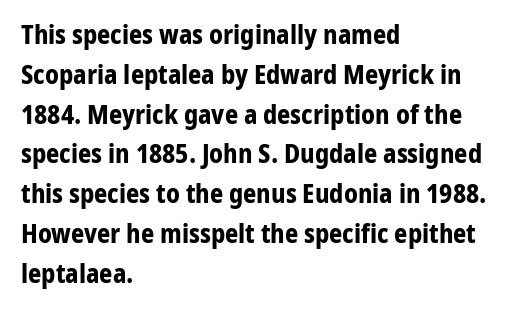
{"italic": "no", "bold": "yes", "underline": "no", "align": "left", "line_spacing": "normal", "line_spacing_ratio": 1.53, "letter_spacing": "normal", "letter_spacing_em": 0.0, "glyph_px": 26}
